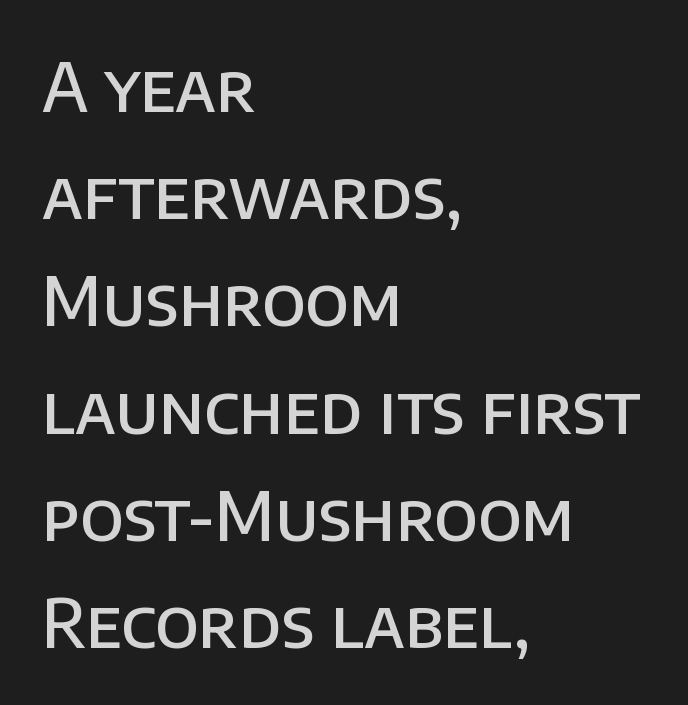
Q: Is the text bold? A: Semi-bold.
Q: Is the text italic (slanted)? A: No, it is upright.
Q: Is the typeface a serif or a sans-serif typeface? A: Sans-serif.
Q: Is the text underlined? A: No.
Q: How is the paragraph aligned? A: Left-aligned.
Q: Is the spacing between letters normal or unusually wide? A: Normal.
Q: Is the spacing between lines tight, normal or loose? A: Normal.
Q: Width (condensed, normal, or wide)? A: Normal.
Q: Stroke contrast? A: Low.
Q: x-height? A: Large.
Q: Monospaced? A: No.
